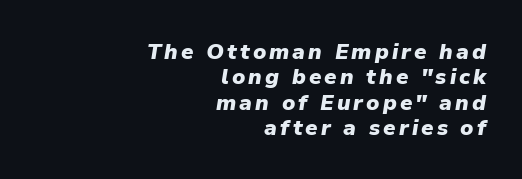
Plenty of ink on the page — the face is bold. Does the copy run flush right? Yes — the right margin is perfectly even. Notice how descenders almost collide with the ascenders below — that's tight leading. The glyphs are unaccompanied by any horizontal stroke below them. Slanted lettering throughout.
